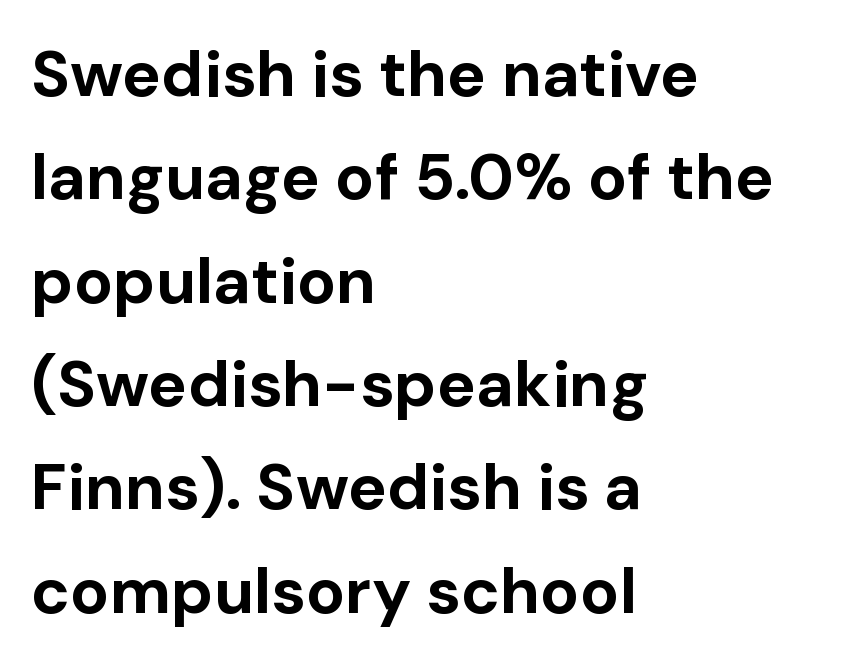
Ascenders rise straight up at ninety degrees. The passage shown has conventional tracking throughout. Is this a sans? Yes — the strokes have no serifs. All the whitespace from short lines collects on the right. The line-height multiplier appears to be the usual default. Varying glyph widths throughout — classic text-font behaviour.
